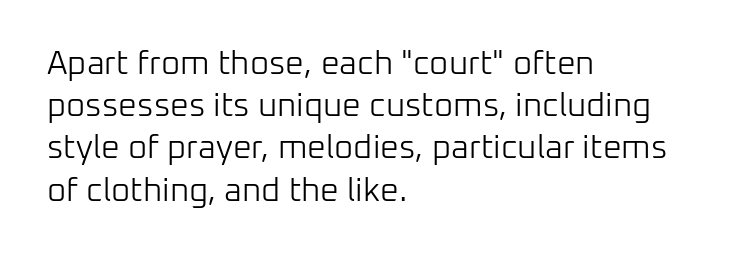
{"serif": "no", "italic": "no", "bold": "no", "weight": "light", "width": "normal", "stroke_contrast": "low", "x_height": "medium", "monospaced": "no", "underline": "no", "align": "left", "line_spacing": "normal", "line_spacing_ratio": 1.28, "letter_spacing": "normal", "letter_spacing_em": 0.0, "glyph_px": 33}
